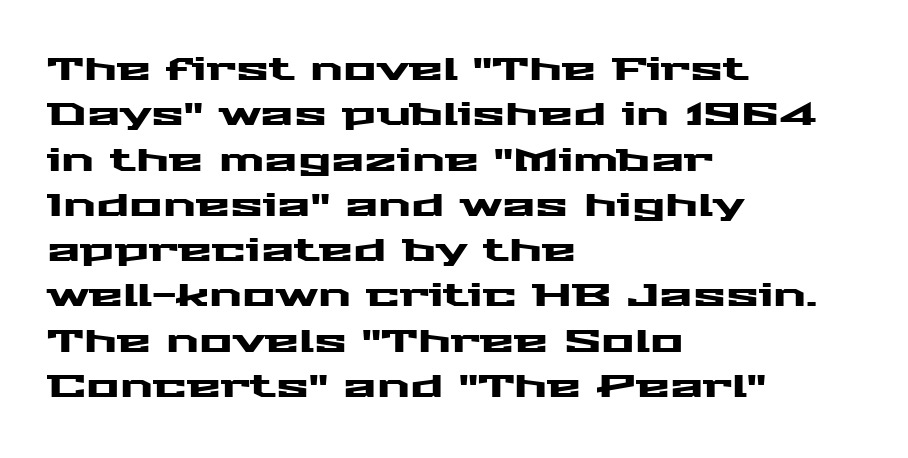
The image shows 31 px wide sans-serif type, upright; set left-aligned, normal line spacing (1.46x), normal letter spacing, not underlined; medium stroke contrast and a medium x-height.
